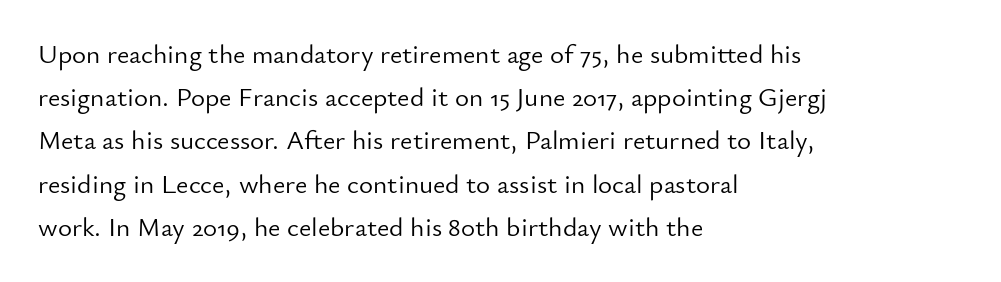
The image shows 27 px text type, upright; set left-aligned, normal line spacing (1.6x), normal letter spacing, not underlined.
